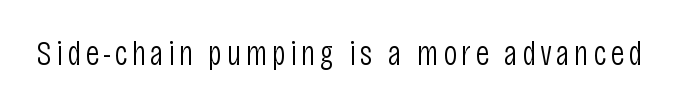
{"serif": "no", "italic": "no", "bold": "no", "weight": "light", "width": "condensed", "stroke_contrast": "low", "x_height": "large", "monospaced": "no", "underline": "no", "glyph_px": 35}
